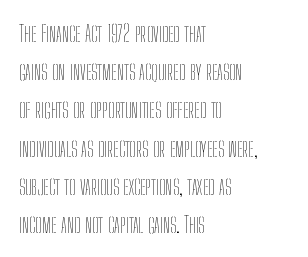
Q: Is the text bold? A: No.
Q: Is the text italic (slanted)? A: No, it is upright.
Q: Is the text underlined? A: No.
Q: How is the paragraph aligned? A: Left-aligned.
Q: Is the spacing between letters normal or unusually wide? A: Normal.
Q: Is the spacing between lines tight, normal or loose? A: Normal.
